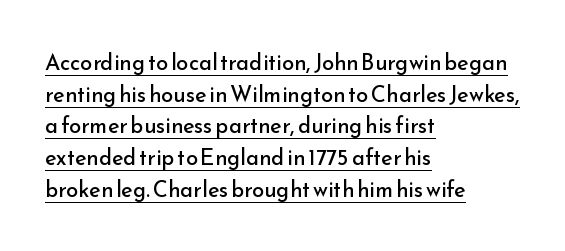
{"italic": "no", "bold": "no", "underline": "yes", "align": "left", "line_spacing": "normal", "line_spacing_ratio": 1.44, "letter_spacing": "normal", "letter_spacing_em": 0.0, "glyph_px": 22}
